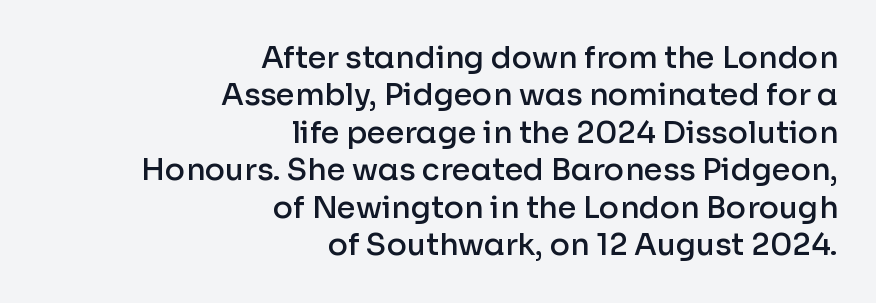
This sample is right-justified, so line beginnings fall wherever the words allow. Weight check: semibold — heavier than regular, not quite bold. Character widths vary here, with narrow letters taking less room than wide ones. Clear beneath every line of the passage. Tracking here is standard; glyphs follow each other at the usual distance. Whoever set this chose a conventional vertical rhythm.
